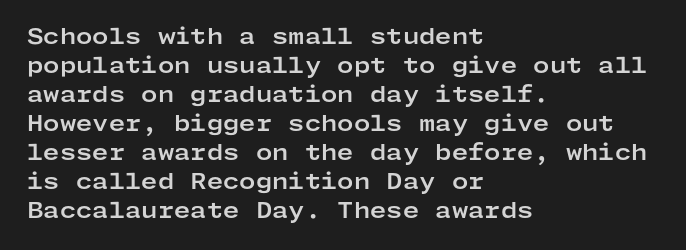
Q: Is the text bold? A: Yes.
Q: Is the text italic (slanted)? A: No, it is upright.
Q: Is the text underlined? A: No.
Q: How is the paragraph aligned? A: Left-aligned.
Q: Is the spacing between letters normal or unusually wide? A: Normal.
Q: Is the spacing between lines tight, normal or loose? A: Normal.
